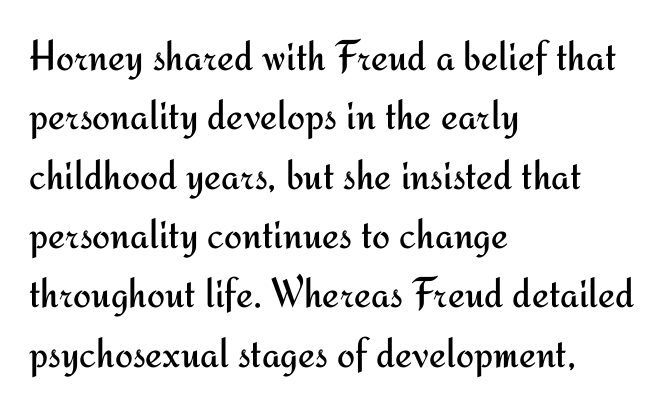
{"serif": "no", "italic": "no", "bold": "no", "weight": "regular", "width": "normal", "stroke_contrast": "medium", "x_height": "small", "monospaced": "no", "underline": "no", "align": "left", "line_spacing": "normal", "line_spacing_ratio": 1.38, "letter_spacing": "normal", "letter_spacing_em": 0.0, "glyph_px": 43}
